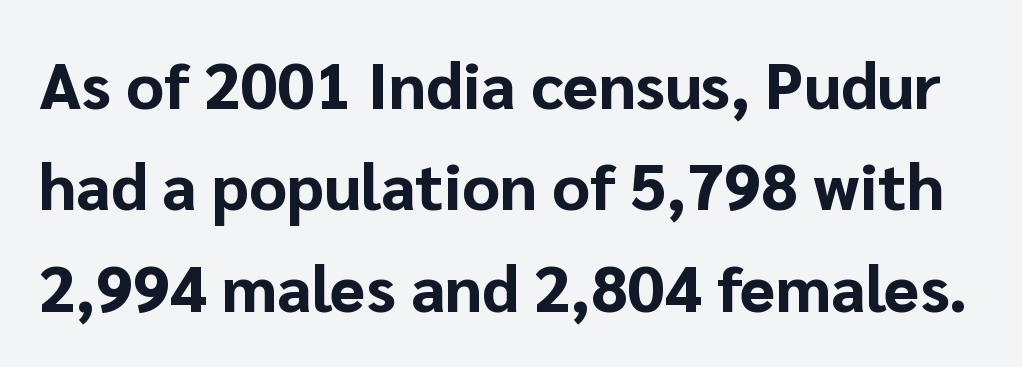
Note: no serifs on the glyphs. The letters are bold, with thick, heavy strokes. The letters advance in unequal steps, a hallmark of proportional type. The glyphs are unaccompanied by any horizontal stroke below them.
